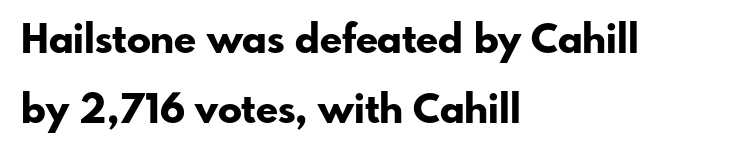
Q: Is the text bold? A: Yes.
Q: Is the text italic (slanted)? A: No, it is upright.
Q: Is the typeface a serif or a sans-serif typeface? A: Sans-serif.
Q: Is the text underlined? A: No.
Q: How is the paragraph aligned? A: Left-aligned.
Q: Is the spacing between letters normal or unusually wide? A: Normal.
Q: Width (condensed, normal, or wide)? A: Normal.
Q: Stroke contrast? A: Low.
Q: x-height? A: Small.
Q: Monospaced? A: No.
